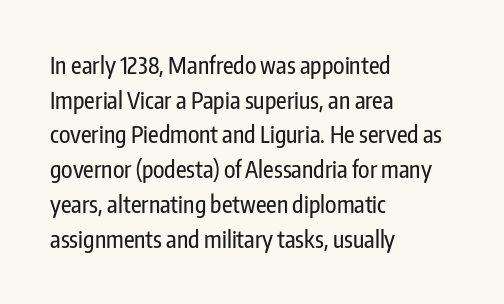
Students, observe: this is what conventionally led text looks like. Has an underline been added? It has not. Words appear dense and cohesive because spacing is normal. If you drew a ruler down the left edge, every line would touch it.
